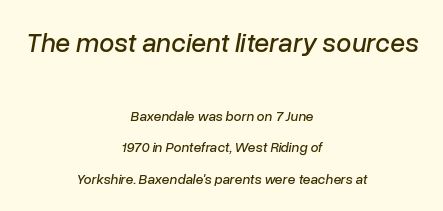
The image shows 27 px text type, italic (leaning right); set centered, loose line spacing (2.26x), normal letter spacing, not underlined; the first (top) block is 1.93x larger.
